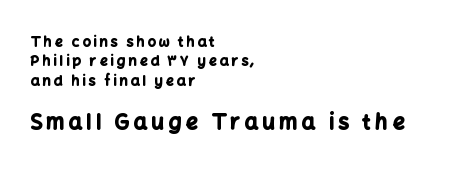
The image shows 21 px bold type, upright; set left-aligned, normal line spacing (1.38x), unusually wide letter spacing (+0.21 em), not underlined; the second (bottom) block is 1.5x larger.
